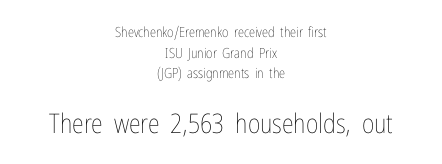
Quick note: interline space is typical. In CSS terms this would be text-align: center. Two sizes are in play, and the larger belongs to the second block. The space beneath each line is pristine and unruled.
